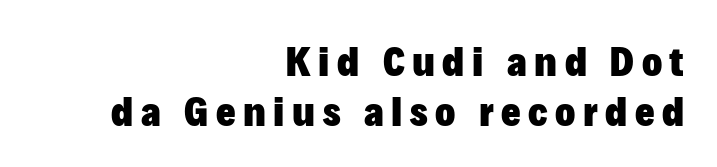
Q: Is the text bold? A: Yes.
Q: Is the text italic (slanted)? A: No, it is upright.
Q: Is the typeface a serif or a sans-serif typeface? A: Sans-serif.
Q: Is the text underlined? A: No.
Q: How is the paragraph aligned? A: Right-aligned.
Q: Width (condensed, normal, or wide)? A: Normal.
Q: Stroke contrast? A: Low.
Q: x-height? A: Medium.
Q: Monospaced? A: No.
